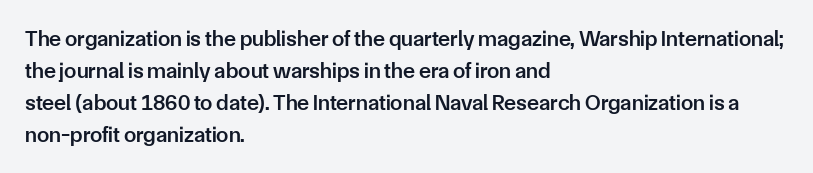
Q: Is the text bold? A: Semi-bold.
Q: Is the text italic (slanted)? A: No, it is upright.
Q: Is the text underlined? A: No.
Q: How is the paragraph aligned? A: Left-aligned.
Q: Is the spacing between letters normal or unusually wide? A: Normal.
Q: Is the spacing between lines tight, normal or loose? A: Normal.
